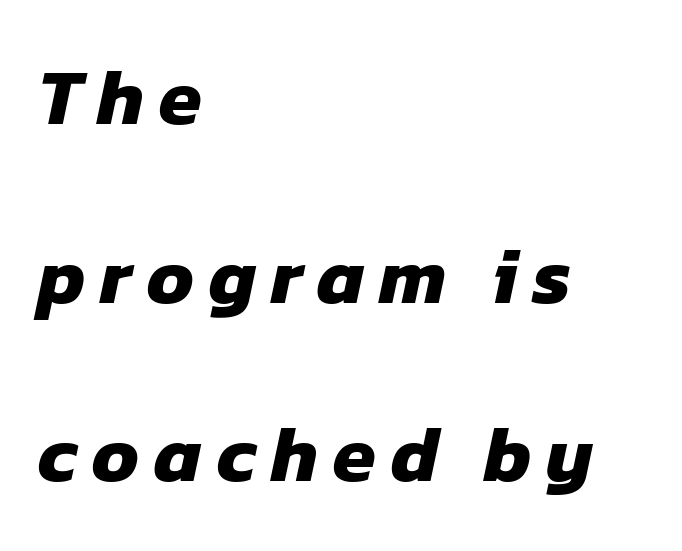
The image shows 78 px heavy sans-serif type; set left-aligned, loose line spacing (2.29x), not underlined; low stroke contrast and a medium x-height.
